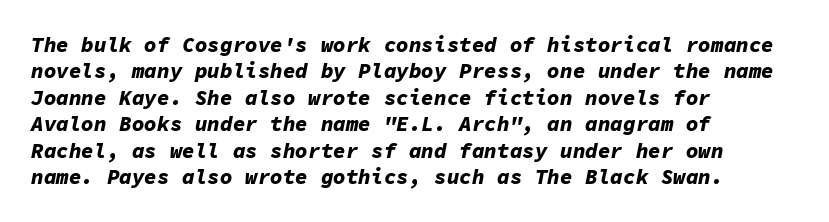
The image shows 21 px bold type, italic (leaning right); set left-aligned, normal line spacing (1.26x), normal letter spacing, not underlined.
